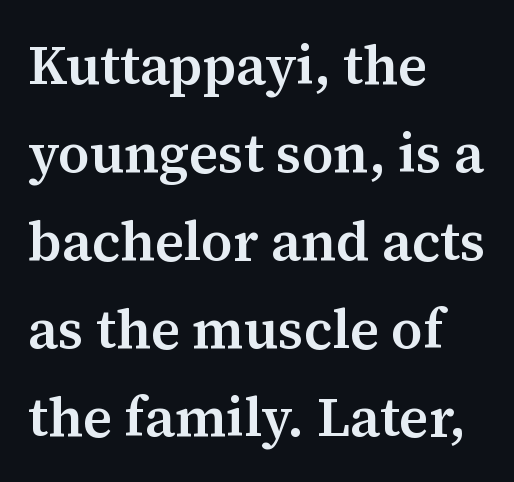
The image shows 55 px semibold serif type, upright; set left-aligned, normal line spacing (1.6x), normal letter spacing, not underlined; medium stroke contrast and a medium x-height.
